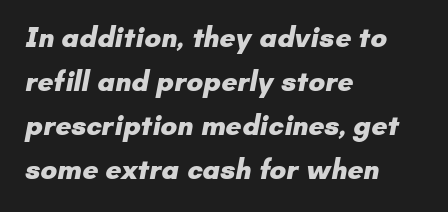
Q: Is the text bold? A: Yes.
Q: Is the typeface a serif or a sans-serif typeface? A: Sans-serif.
Q: Is the text underlined? A: No.
Q: How is the paragraph aligned? A: Left-aligned.
Q: Is the spacing between letters normal or unusually wide? A: Normal.
Q: Is the spacing between lines tight, normal or loose? A: Normal.
Q: Width (condensed, normal, or wide)? A: Normal.
Q: Stroke contrast? A: Low.
Q: x-height? A: Small.
Q: Monospaced? A: No.
